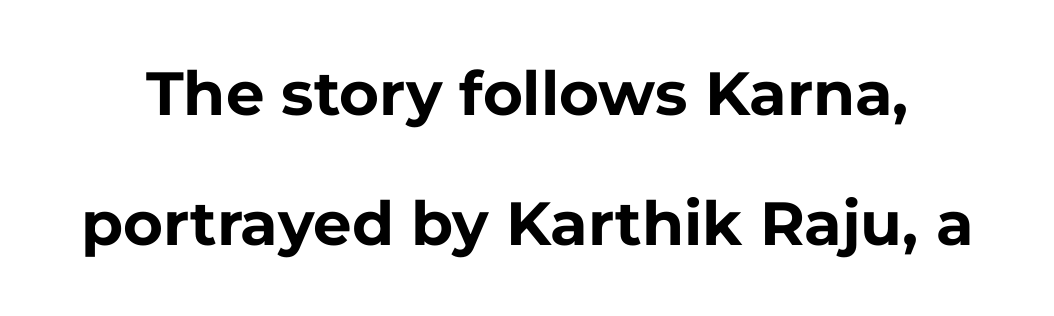
The image shows 61 px bold sans-serif type, upright; set loose line spacing (2.13x), normal letter spacing, not underlined; low stroke contrast and a medium x-height.
